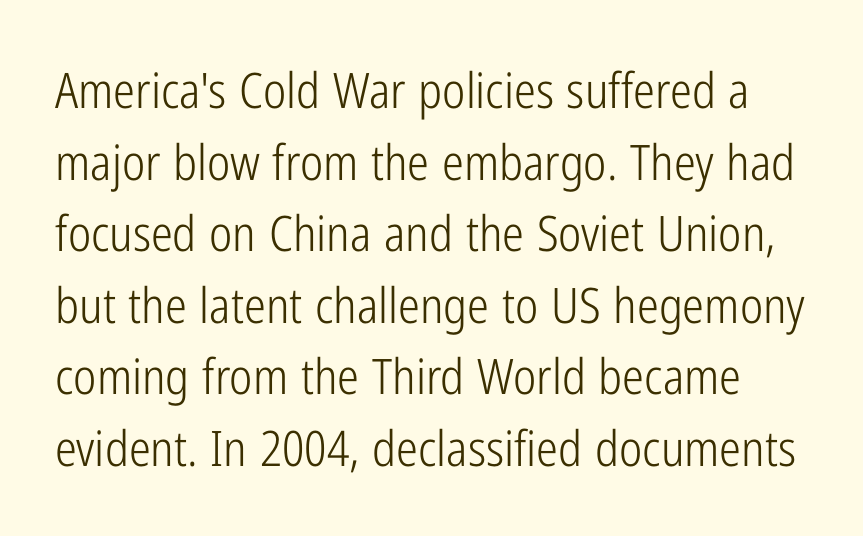
Regarding serifs, this sample does without them. These lines sit exactly where default settings would place them. A clean baseline with only descenders dipping below it. The strokes carry an ordinary text weight at most.
